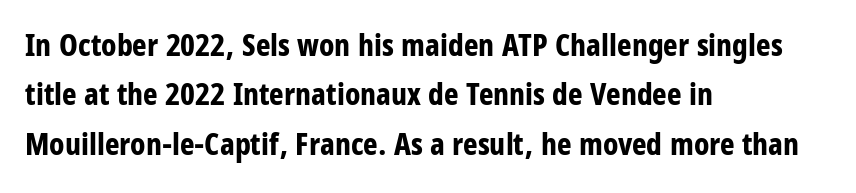
Q: Is the text bold? A: Yes.
Q: Is the text italic (slanted)? A: No, it is upright.
Q: Is the typeface a serif or a sans-serif typeface? A: Sans-serif.
Q: Is the text underlined? A: No.
Q: How is the paragraph aligned? A: Left-aligned.
Q: Is the spacing between letters normal or unusually wide? A: Normal.
Q: Is the spacing between lines tight, normal or loose? A: Normal.
Q: Width (condensed, normal, or wide)? A: Condensed.
Q: Stroke contrast? A: Low.
Q: x-height? A: Large.
Q: Monospaced? A: No.
